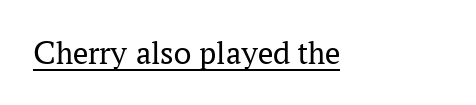
The image shows 34 px regular-weight serif type, upright; set left-aligned, normal letter spacing, underlined; medium stroke contrast and a medium x-height.
